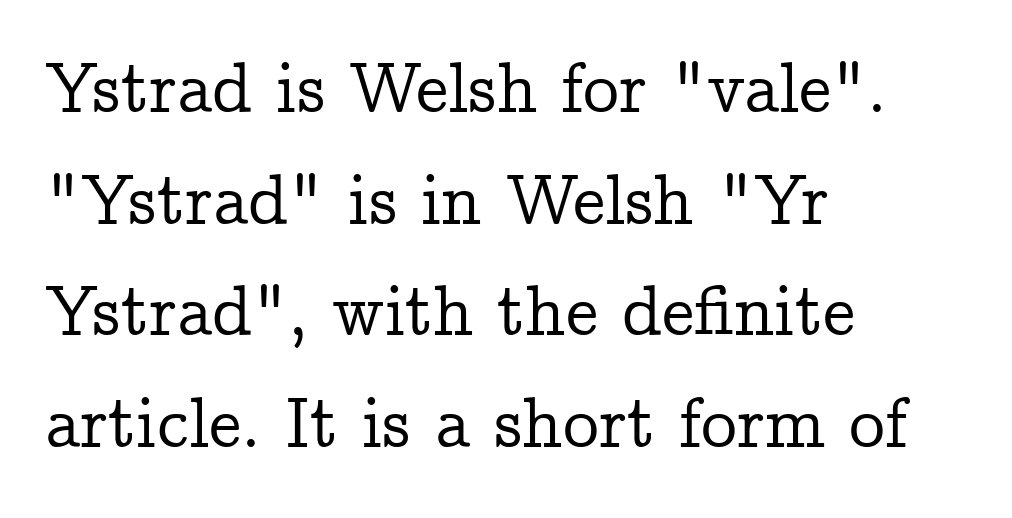
Leftover space on each line is placed entirely after the last word. The block of text has a typical density, with ordinary space between rows. In terms of letterspacing, this is plain default setting. Unlike a clean sans, this face finishes its strokes with serifs.
